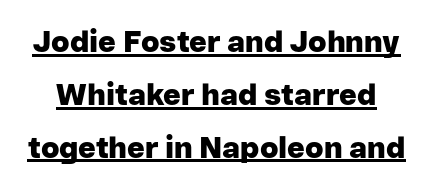
Q: Is the text bold? A: Yes.
Q: Is the text italic (slanted)? A: No, it is upright.
Q: Is the typeface a serif or a sans-serif typeface? A: Sans-serif.
Q: Is the text underlined? A: Yes.
Q: Is the spacing between letters normal or unusually wide? A: Normal.
Q: Width (condensed, normal, or wide)? A: Normal.
Q: Stroke contrast? A: Low.
Q: x-height? A: Medium.
Q: Monospaced? A: No.
